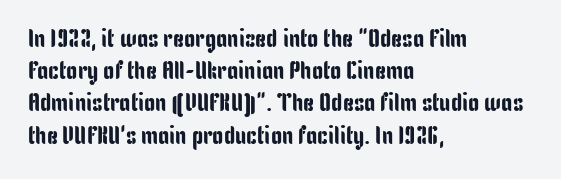
The image shows 25 px text type, upright; set left-aligned, normal line spacing (1.29x), normal letter spacing, not underlined.
